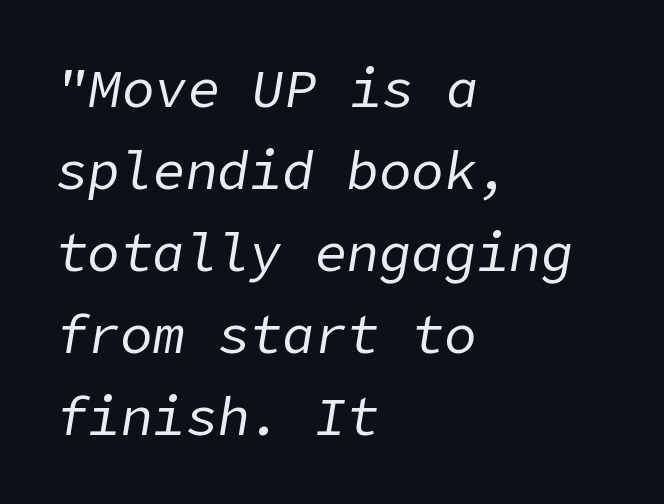
Tall strokes in this sample are angled rather than plumb. Check under the words: just untouched page. The rows are spaced the way most documents space them. A typesetter would call this zero additional tracking.
